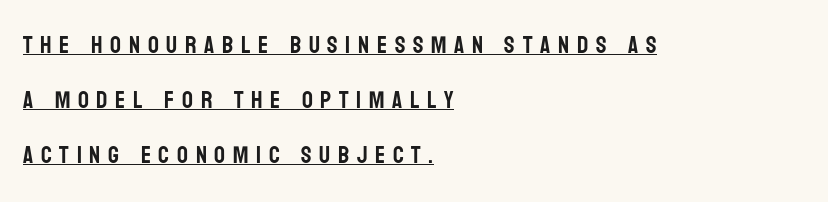
Compared with undecorated copy, this sample adds a rule below the words. These lines stack with their left ends in a neat column. Observe the wide spacing: letters keep a clear distance from each other. Is there any slant? The stems are plumb. The designer dialed line spacing up above the default.
